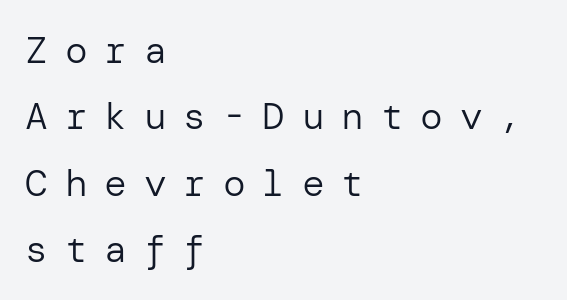
{"serif": "no", "italic": "no", "bold": "no", "weight": "regular", "width": "normal", "stroke_contrast": "low", "x_height": "medium", "underline": "no", "align": "left", "line_spacing_ratio": 1.75, "letter_spacing": "wide", "letter_spacing_em": 0.44, "glyph_px": 38}
